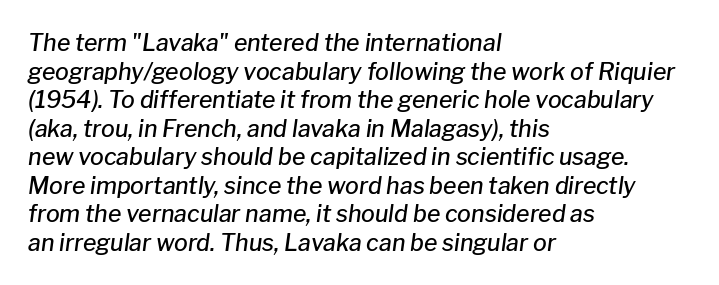
{"italic": "yes", "lean": "right", "slant_degrees": 8, "bold": "semi", "underline": "no", "align": "left", "line_spacing_ratio": 1.24, "letter_spacing": "normal", "letter_spacing_em": 0.0, "glyph_px": 23}
